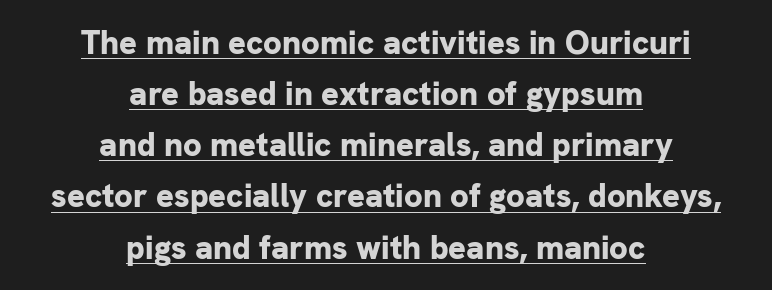
The image shows 33 px bold sans-serif type, upright; set centered, normal line spacing (1.55x), normal letter spacing, underlined; low stroke contrast and a medium x-height.
